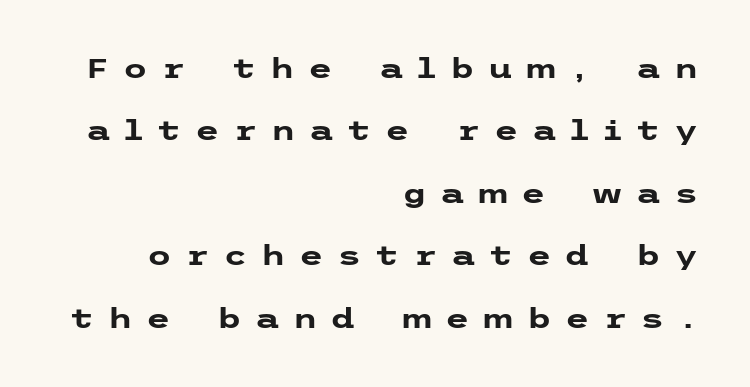
The image shows 28 px heavy, wide sans-serif type, upright; set right-aligned, loose line spacing (2.23x), unusually wide letter spacing (+0.48 em), not underlined; low stroke contrast and a medium x-height.
